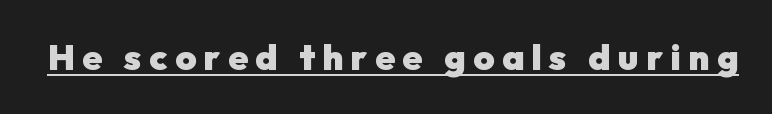
Q: Is the text bold? A: Yes.
Q: Is the text italic (slanted)? A: No, it is upright.
Q: Is the typeface a serif or a sans-serif typeface? A: Sans-serif.
Q: Is the text underlined? A: Yes.
Q: Is the spacing between letters normal or unusually wide? A: Unusually wide.
Q: Width (condensed, normal, or wide)? A: Normal.
Q: Stroke contrast? A: Low.
Q: x-height? A: Medium.
Q: Monospaced? A: No.
